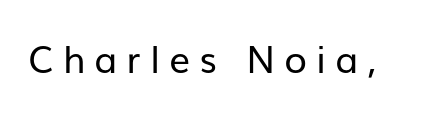
{"serif": "no", "italic": "no", "bold": "no", "weight": "regular", "width": "normal", "stroke_contrast": "low", "x_height": "medium", "monospaced": "no", "underline": "no", "letter_spacing": "wide", "letter_spacing_em": 0.25, "glyph_px": 37}
